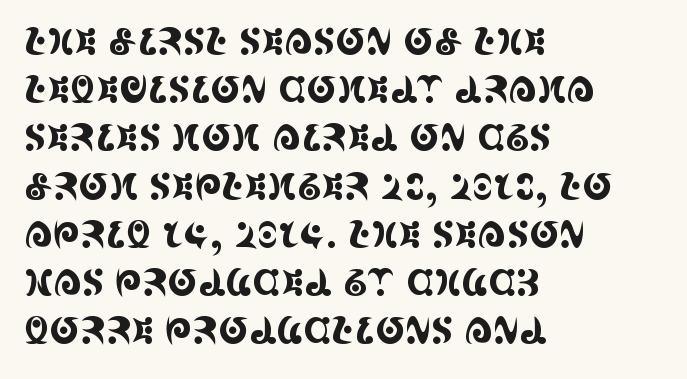
{"serif": "yes", "italic": "no", "width": "condensed", "x_height": "large", "monospaced": "no", "underline": "no", "align": "left", "line_spacing": "normal", "line_spacing_ratio": 1.34, "letter_spacing": "normal", "letter_spacing_em": 0.0, "glyph_px": 36}
